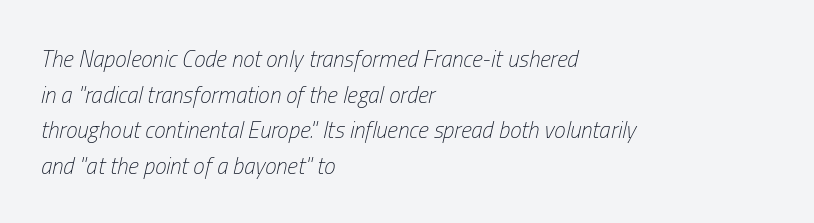
The image shows 23 px text type, italic (leaning right); set left-aligned, normal line spacing (1.55x), normal letter spacing, not underlined.
